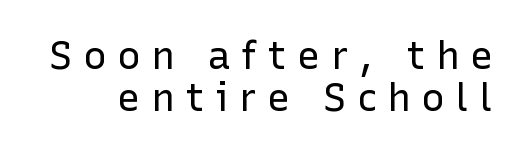
Q: Is the text bold? A: No.
Q: Is the text italic (slanted)? A: No, it is upright.
Q: Is the typeface a serif or a sans-serif typeface? A: Sans-serif.
Q: Is the text underlined? A: No.
Q: Is the spacing between letters normal or unusually wide? A: Unusually wide.
Q: Is the spacing between lines tight, normal or loose? A: Tight.
Q: Width (condensed, normal, or wide)? A: Normal.
Q: Stroke contrast? A: Low.
Q: x-height? A: Medium.
Q: Monospaced? A: No.
